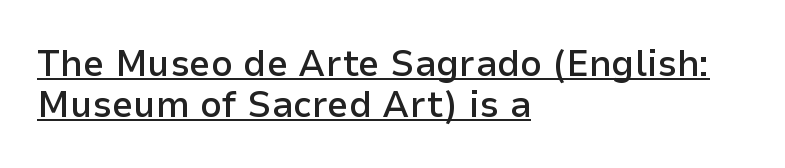
The image shows 38 px semibold sans-serif type, upright; set left-aligned, tight line spacing (1.07x), normal letter spacing, underlined; low stroke contrast and a medium x-height.
